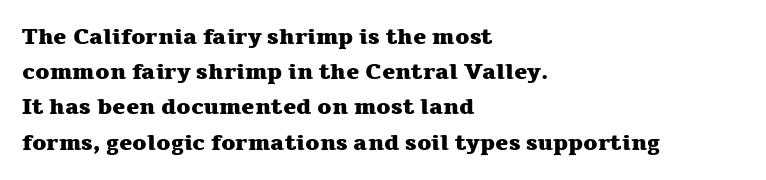
Q: Is the text bold? A: Yes.
Q: Is the text italic (slanted)? A: No, it is upright.
Q: Is the text underlined? A: No.
Q: How is the paragraph aligned? A: Left-aligned.
Q: Is the spacing between letters normal or unusually wide? A: Normal.
Q: Is the spacing between lines tight, normal or loose? A: Normal.
